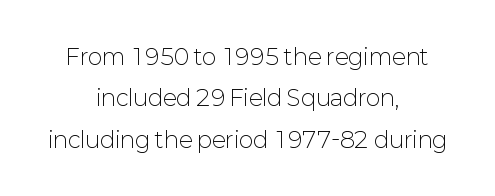
Horizontally, the lines are justified to the midpoint only. Ink coverage per letter is moderate at most. A typesetter would mark this as roman, not italic. Honestly, the letter spacing is just normal — you wouldn't notice it. The passage shown is not underscored anywhere.
